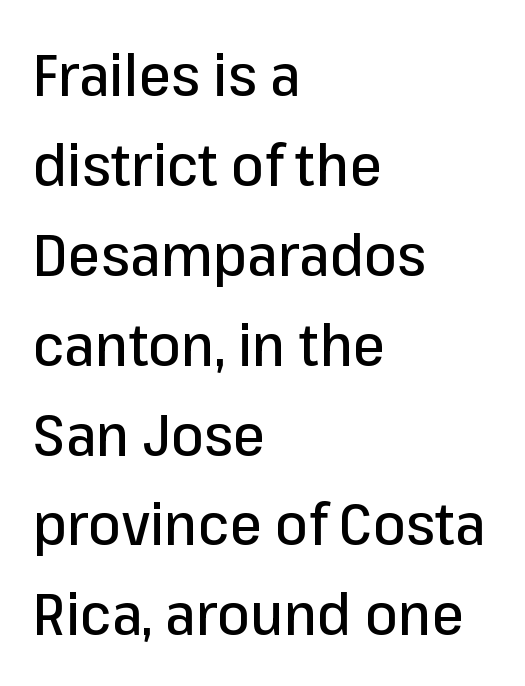
Q: Is the text italic (slanted)? A: No, it is upright.
Q: Is the typeface a serif or a sans-serif typeface? A: Sans-serif.
Q: Is the text underlined? A: No.
Q: How is the paragraph aligned? A: Left-aligned.
Q: Is the spacing between letters normal or unusually wide? A: Normal.
Q: Is the spacing between lines tight, normal or loose? A: Normal.
Q: Width (condensed, normal, or wide)? A: Normal.
Q: Stroke contrast? A: Low.
Q: x-height? A: Medium.
Q: Monospaced? A: No.
